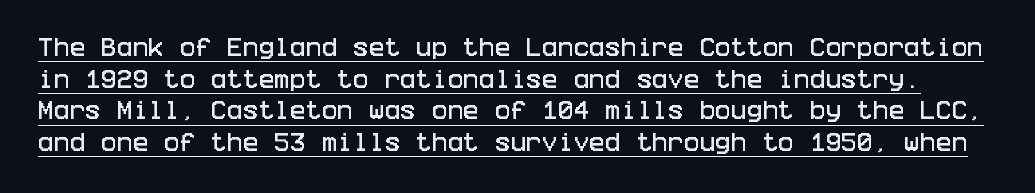
The image shows 21 px text type, upright; set normal line spacing (1.51x), normal letter spacing, underlined.
